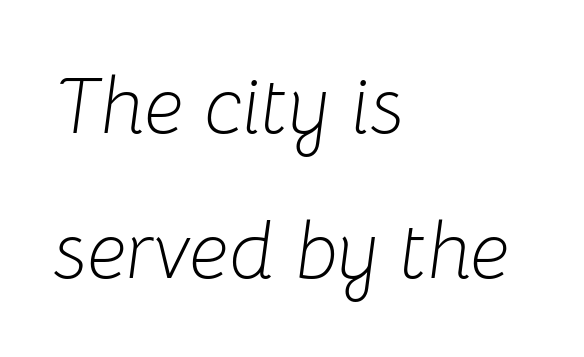
The image shows 80 px light type, italic (leaning right); set left-aligned, line spacing 1.81x, normal letter spacing, not underlined; low stroke contrast and a medium x-height.
